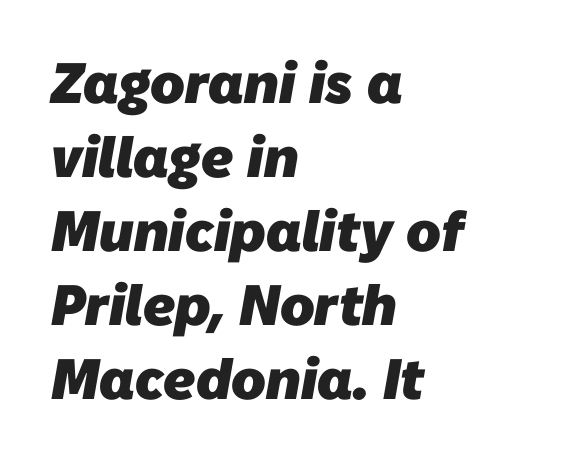
Q: Is the text bold? A: Yes.
Q: Is the typeface a serif or a sans-serif typeface? A: Sans-serif.
Q: Is the text underlined? A: No.
Q: How is the paragraph aligned? A: Left-aligned.
Q: Is the spacing between letters normal or unusually wide? A: Normal.
Q: Is the spacing between lines tight, normal or loose? A: Normal.
Q: Width (condensed, normal, or wide)? A: Normal.
Q: Stroke contrast? A: Low.
Q: x-height? A: Medium.
Q: Monospaced? A: No.
